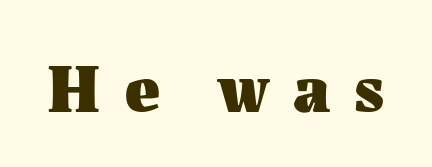
The image shows 68 px heavy type, upright; set unusually wide letter spacing (+0.34 em), not underlined; medium stroke contrast and a medium x-height.
